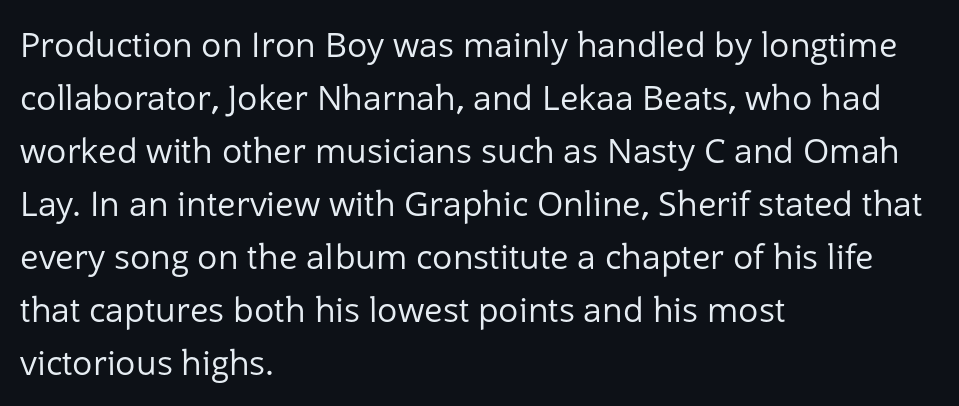
The image shows 34 px regular-weight sans-serif type, upright; set left-aligned, normal line spacing (1.56x), normal letter spacing, not underlined; low stroke contrast and a medium x-height.
